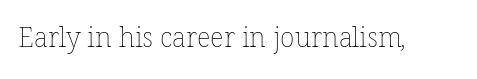
Q: Is the text bold? A: No.
Q: Is the text underlined? A: No.
Q: Is the spacing between letters normal or unusually wide? A: Normal.
